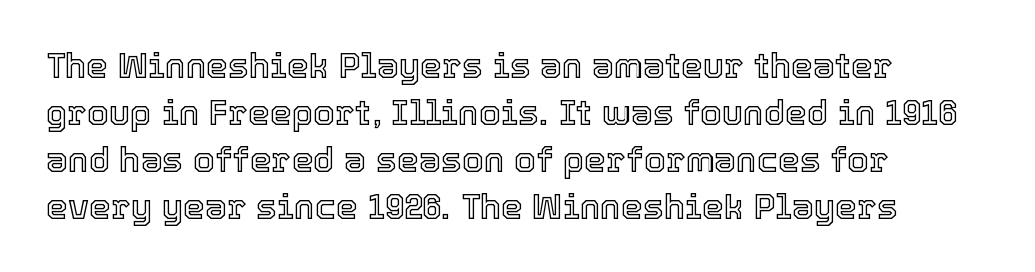
Q: Is the text italic (slanted)? A: No, it is upright.
Q: Is the text underlined? A: No.
Q: How is the paragraph aligned? A: Left-aligned.
Q: Is the spacing between letters normal or unusually wide? A: Normal.
Q: Is the spacing between lines tight, normal or loose? A: Normal.
Q: Width (condensed, normal, or wide)? A: Normal.
Q: x-height? A: Medium.
Q: Monospaced? A: No.
